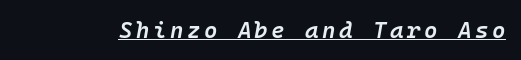
{"italic": "yes", "lean": "right", "slant_degrees": 10, "bold": "semi", "underline": "yes", "glyph_px": 23}
